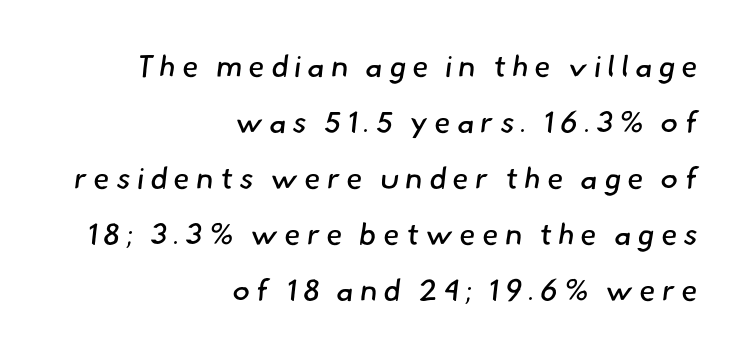
Compared with a typical body face, this is equally light or lighter still. I'd call this a sans setting — the letters go barefoot. Underlining? Definitely not there. Horizontal alignment here is rightward, an uncommon choice for prose. The tracking jumps out immediately: characters are airy and widely separated.
